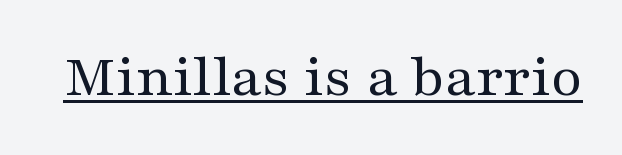
In designer terms, the underline attribute is active on this setting. A typesetter would call this proportional, since set widths differ per character. Quick note: not italic, upright. The passage shown has conventional tracking throughout. Does the type have serifs? Yes, each stem ends in a small foot. The characters are drawn with everyday or finer stroke widths.
